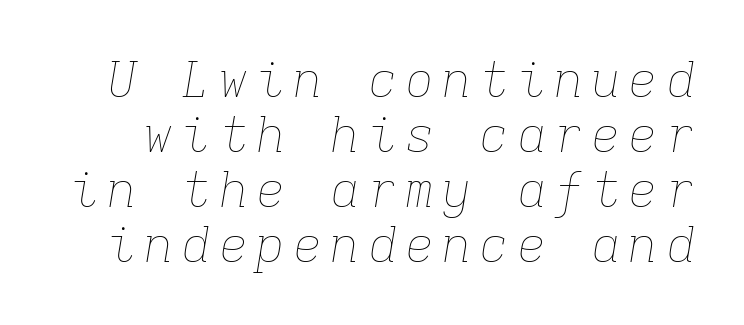
Q: Is the text bold? A: No.
Q: Is the text italic (slanted)? A: Yes, it leans right by about 9 degrees.
Q: Is the text underlined? A: No.
Q: Is the spacing between lines tight, normal or loose? A: Tight.
Q: Width (condensed, normal, or wide)? A: Normal.
Q: Stroke contrast? A: Low.
Q: x-height? A: Medium.
Q: Monospaced? A: Yes.
